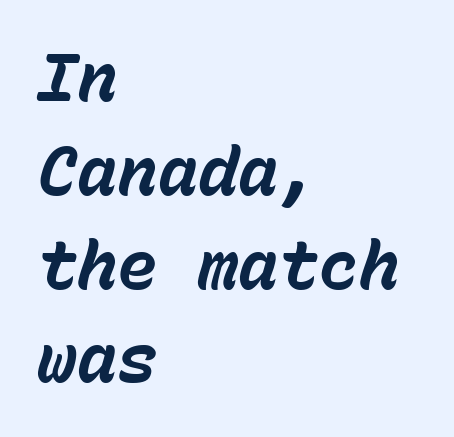
The paragraph shown leans on its left margin. Letters rest on an invisible, unmarked baseline. The line-height multiplier appears to be the usual default. Strokes here are thick enough to call this a true bold.
